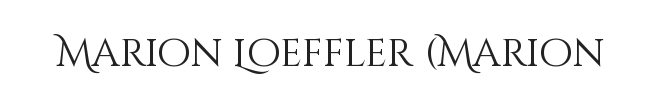
The letters stand upright; this is a roman face. Underline: absent. The letters look calm and open, with moderate or lighter stems. Letter spacing: default. A typesetter would call this proportional, since set widths differ per character.
